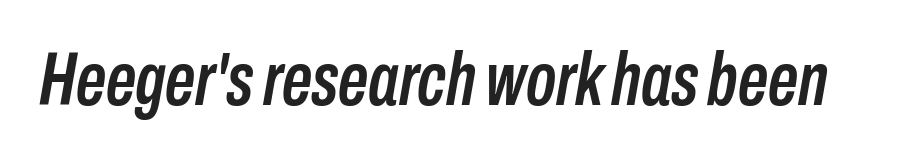
Q: Is the text italic (slanted)? A: Yes, it leans right by about 10 degrees.
Q: Is the text underlined? A: No.
Q: Is the spacing between letters normal or unusually wide? A: Normal.
Q: Width (condensed, normal, or wide)? A: Condensed.
Q: Stroke contrast? A: Low.
Q: x-height? A: Medium.
Q: Monospaced? A: No.
